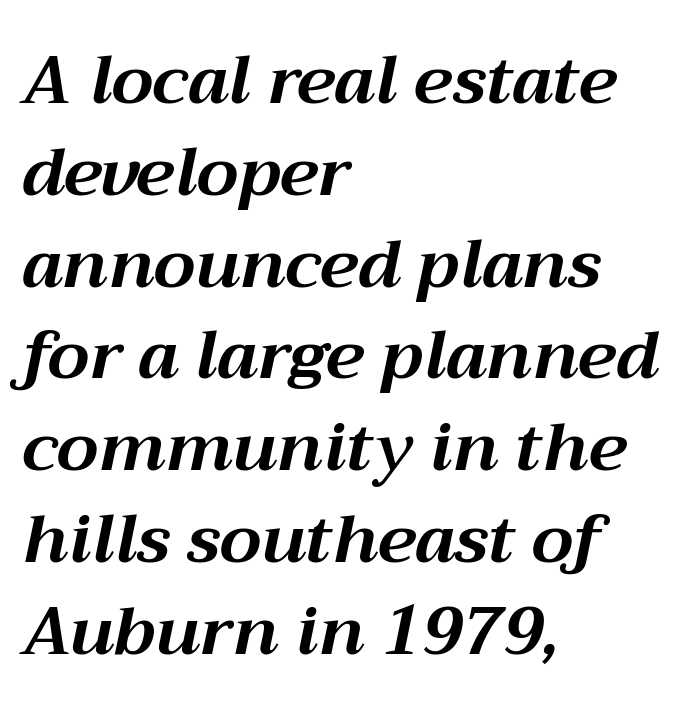
The image shows 67 px bold type, italic (leaning right); set left-aligned, normal line spacing (1.37x), normal letter spacing, not underlined; medium stroke contrast and a medium x-height.
